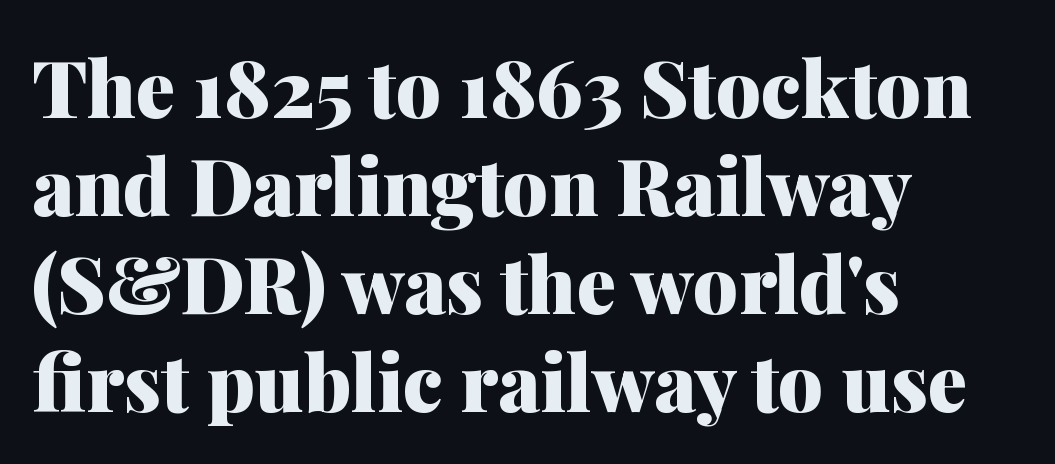
Q: Is the text bold? A: Yes.
Q: Is the text italic (slanted)? A: No, it is upright.
Q: Is the typeface a serif or a sans-serif typeface? A: Serif.
Q: Is the text underlined? A: No.
Q: How is the paragraph aligned? A: Left-aligned.
Q: Is the spacing between letters normal or unusually wide? A: Normal.
Q: Width (condensed, normal, or wide)? A: Normal.
Q: Stroke contrast? A: Medium.
Q: x-height? A: Medium.
Q: Monospaced? A: No.
